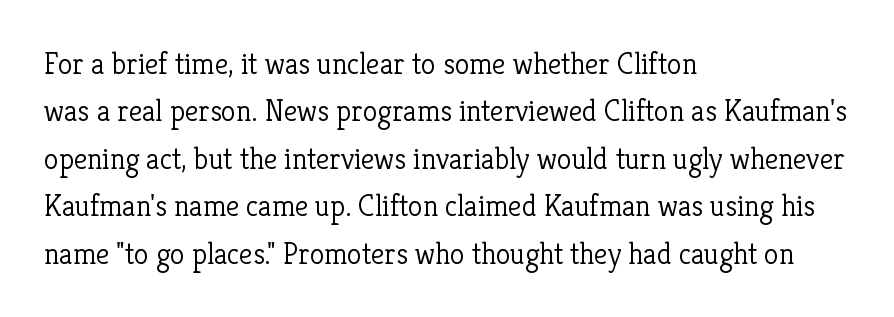
{"serif": "yes", "italic": "no", "bold": "no", "weight": "light", "width": "normal", "stroke_contrast": "low", "x_height": "medium", "monospaced": "no", "underline": "no", "align": "left", "line_spacing": "normal", "line_spacing_ratio": 1.58, "letter_spacing": "normal", "letter_spacing_em": 0.0, "glyph_px": 30}
